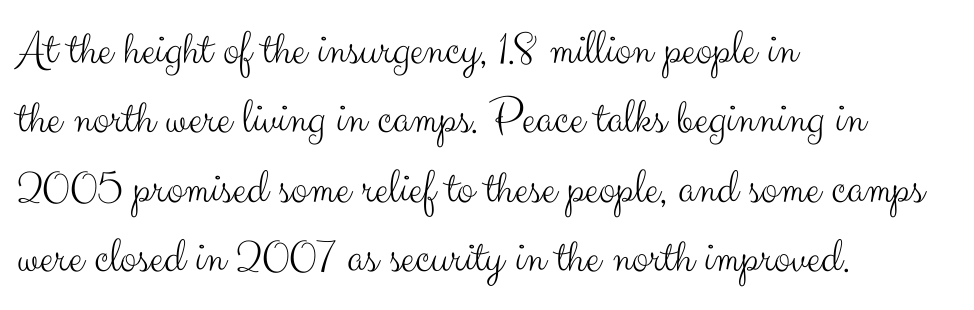
Typographically, this falls in the sans-serif category. How would I describe the line gaps? Plain and ordinary. The space directly below the letters is spotless. Ink coverage per letter is moderate at most.
